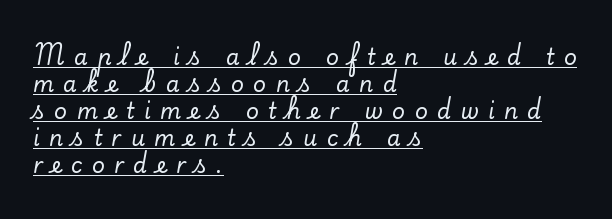
There is plenty of visible air inserted between adjacent glyphs. Horizontally, the lines are justified to the leading edge only. This sample carries an underscore along the baseline area.
